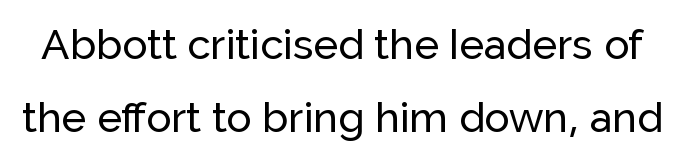
The image shows 42 px sans-serif type, upright; set line spacing 1.75x, normal letter spacing, not underlined; low stroke contrast and a medium x-height.
